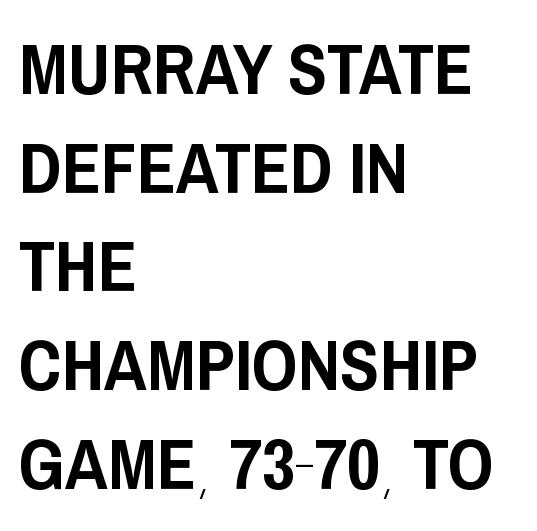
Q: Is the text italic (slanted)? A: No, it is upright.
Q: Is the typeface a serif or a sans-serif typeface? A: Sans-serif.
Q: Is the text underlined? A: No.
Q: How is the paragraph aligned? A: Left-aligned.
Q: Is the spacing between letters normal or unusually wide? A: Normal.
Q: Is the spacing between lines tight, normal or loose? A: Normal.
Q: Width (condensed, normal, or wide)? A: Condensed.
Q: Stroke contrast? A: Low.
Q: x-height? A: Large.
Q: Monospaced? A: No.
